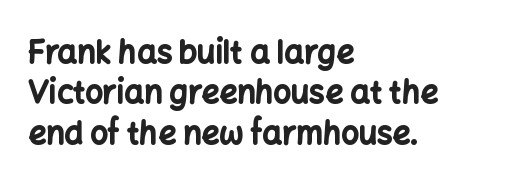
The image shows 31 px bold sans-serif type, upright; set left-aligned, normal line spacing (1.3x), normal letter spacing, not underlined; low stroke contrast and a medium x-height.
